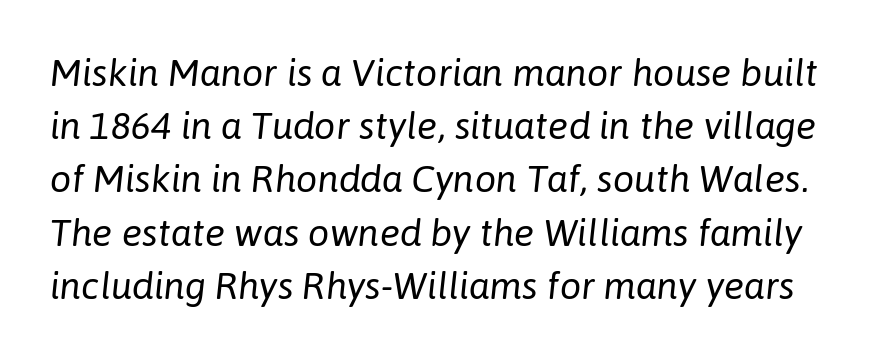
Nothing unusual about the tracking: characters are spaced as the font intends. Whoever set this chose a conventional vertical rhythm. Stem width sits at or under what a default text font uses. The gap between lines stays unmarked.
